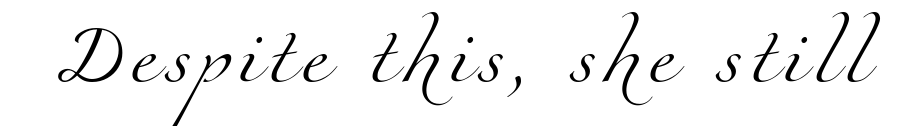
Counters stay open thanks to moderate or lighter strokes. Decoration check: the copy has no underline. You could not count columns in this text — the font is proportionally spaced. Yep, those are serifs on the letters.
